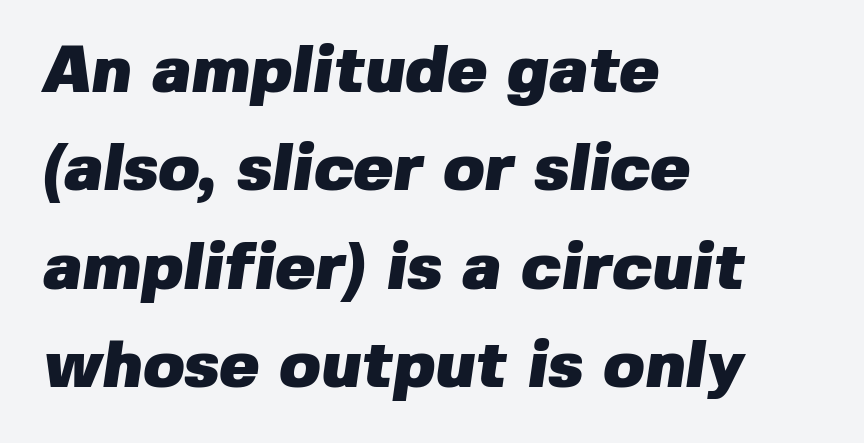
These lines sit exactly where default settings would place them. The face used here has the dense, thick strokes of a bold. Clear beneath every line of the passage. A typesetter would call this zero additional tracking.
